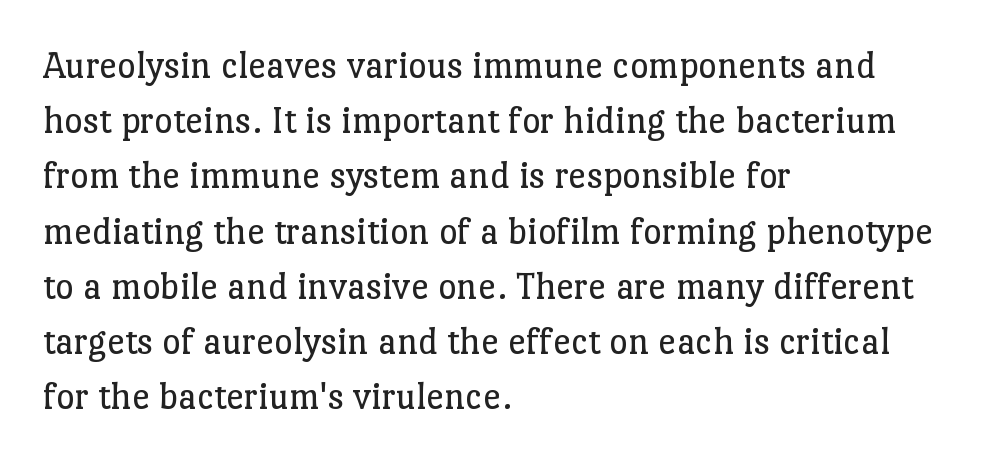
The image shows 40 px regular-weight serif type, upright; set left-aligned, normal line spacing (1.38x), normal letter spacing, not underlined; low stroke contrast and a medium x-height.
